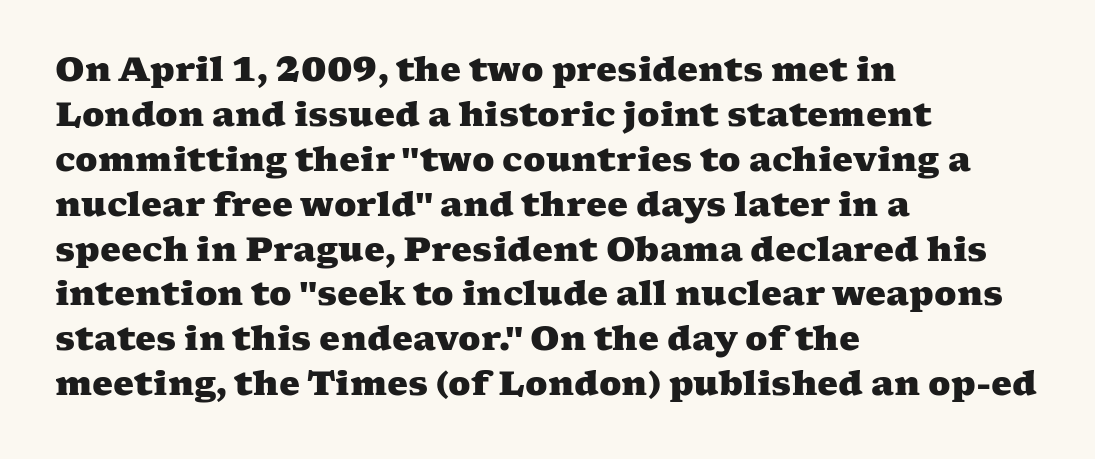
Check under the words: just untouched page. The lines in this sample share a left origin and differ only in where they stop. A dark, heavy texture on the line: the type is bold. The letters sit at their default tracking, neither squeezed nor spread. These lines are rendered in a variable-pitch font. The designer went with a serif here, giving each stem small feet.
